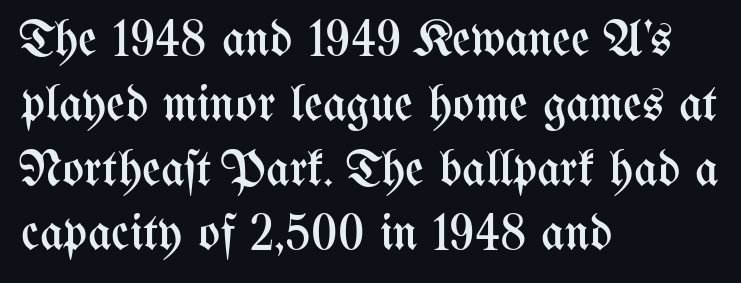
Q: Is the text bold? A: No.
Q: Is the text italic (slanted)? A: No, it is upright.
Q: Is the text underlined? A: No.
Q: How is the paragraph aligned? A: Left-aligned.
Q: Is the spacing between letters normal or unusually wide? A: Normal.
Q: Is the spacing between lines tight, normal or loose? A: Normal.
Q: Width (condensed, normal, or wide)? A: Condensed.
Q: Stroke contrast? A: Medium.
Q: x-height? A: Medium.
Q: Monospaced? A: No.
